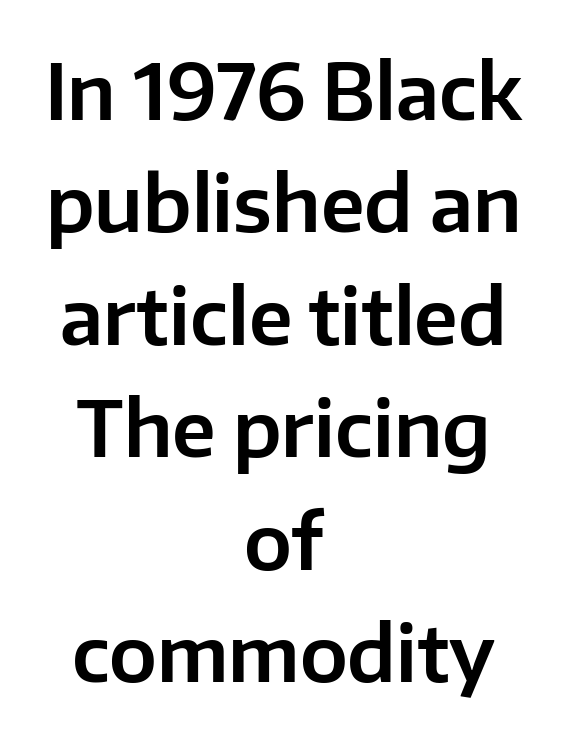
Nope, not italic — everything's standing straight. Is this a sans? Yes — the strokes have no serifs. Proportional: the letters do not fall into vertical columns. Honestly, there is no underline to notice here at all. This rendering uses center alignment, leaving both contours irregular but symmetric.
